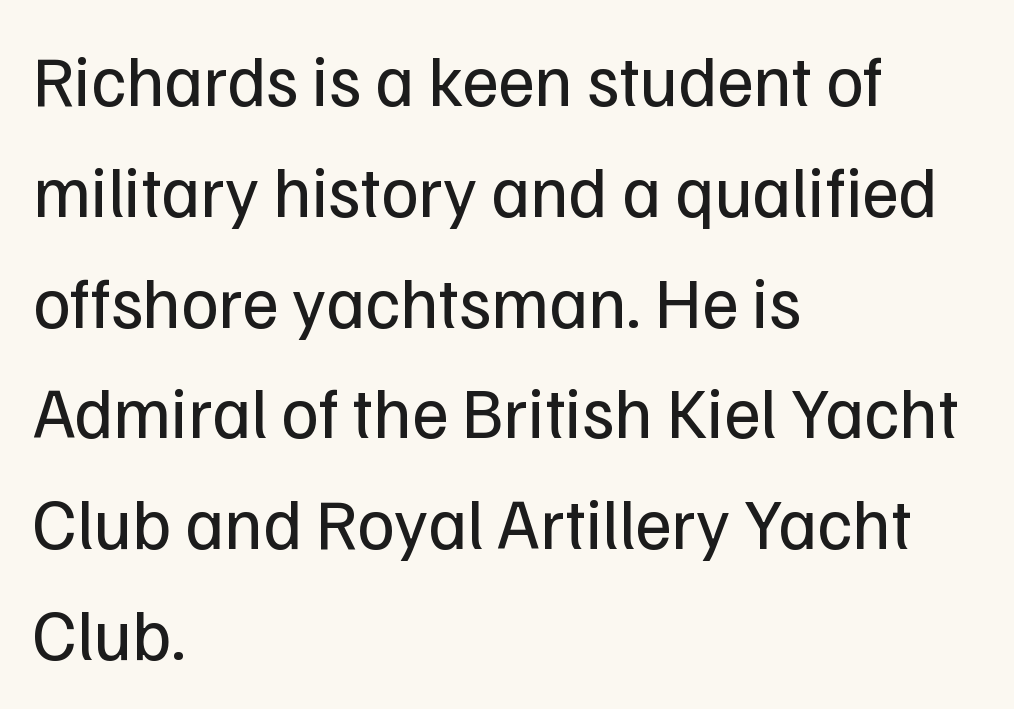
Q: Is the text bold? A: No.
Q: Is the text italic (slanted)? A: No, it is upright.
Q: Is the typeface a serif or a sans-serif typeface? A: Sans-serif.
Q: Is the text underlined? A: No.
Q: How is the paragraph aligned? A: Left-aligned.
Q: Is the spacing between letters normal or unusually wide? A: Normal.
Q: Is the spacing between lines tight, normal or loose? A: Normal.
Q: Width (condensed, normal, or wide)? A: Normal.
Q: Stroke contrast? A: Low.
Q: x-height? A: Medium.
Q: Monospaced? A: No.
